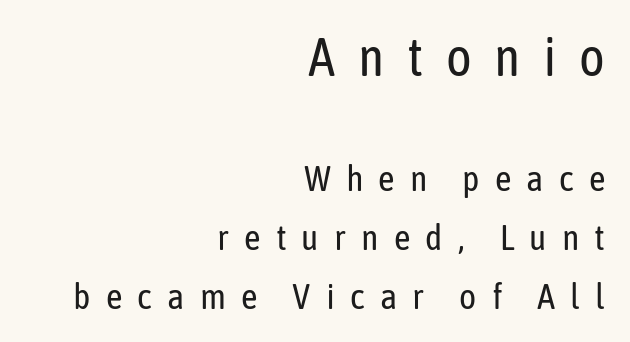
Q: Is the text bold? A: No.
Q: Is the text italic (slanted)? A: No, it is upright.
Q: Is the typeface a serif or a sans-serif typeface? A: Sans-serif.
Q: Is the text underlined? A: No.
Q: How is the paragraph aligned? A: Right-aligned.
Q: Is the spacing between letters normal or unusually wide? A: Unusually wide.
Q: Is the spacing between lines tight, normal or loose? A: Normal.
Q: Which block of text is set in a larger size, the first (top) or the second (bottom)? A: The first (top) one.
Q: Width (condensed, normal, or wide)? A: Condensed.
Q: Stroke contrast? A: Low.
Q: x-height? A: Medium.
Q: Monospaced? A: No.
